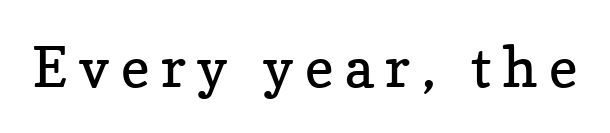
I'd call this a serif setting — the letters wear small feet. This sample uses expanded letter spacing, leaving extra air between glyphs. Varying glyph widths throughout — classic text-font behaviour. No italicization has been applied; the sample stays upright.
